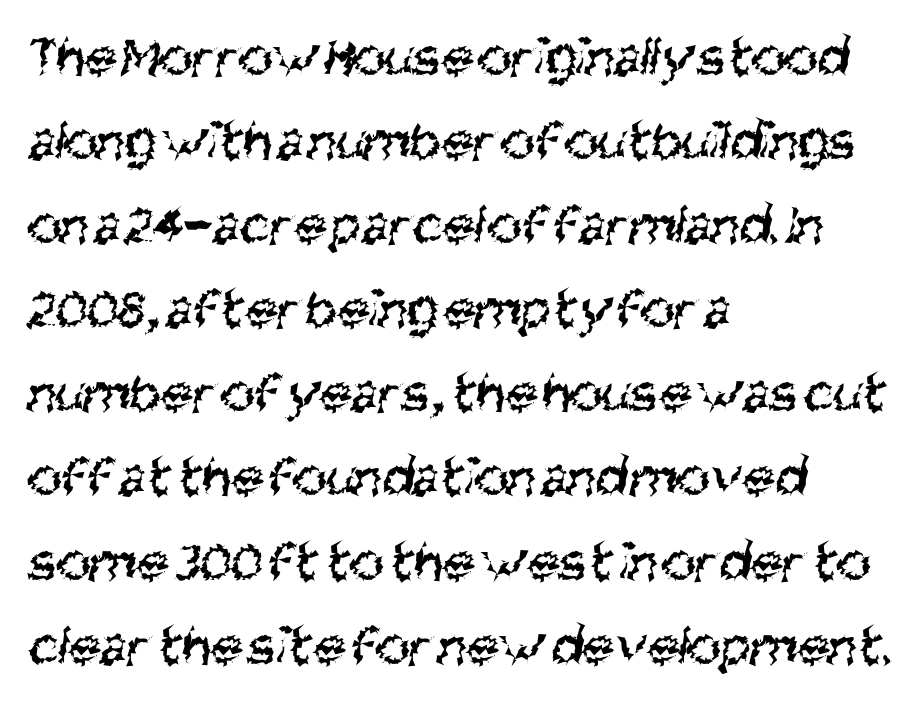
In terms of leading, this rendering sits right in the middle. The weight would be labelled regular, book, light, or lighter still. Varying glyph widths throughout — classic text-font behaviour. Descenders hang freely into open space. Look at the bottom of the vertical strokes: they stop flat, with no serifs. Characters follow at the spacing the type designer built in.
